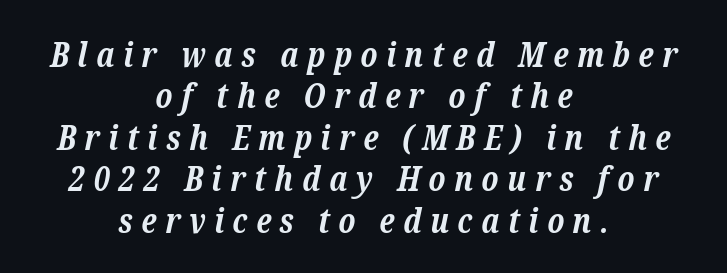
The image shows 34 px bold serif type, italic (leaning right); set centered, line spacing 1.22x, unusually wide letter spacing (+0.25 em), not underlined; low stroke contrast and a medium x-height.
